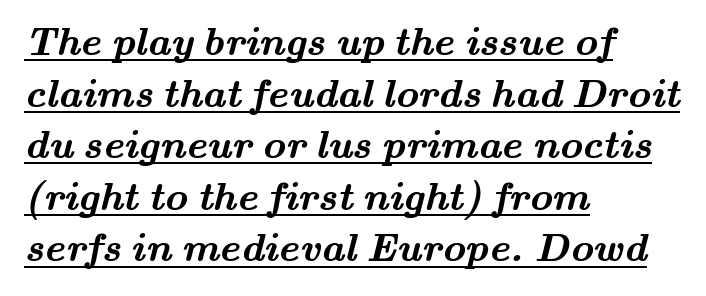
The image shows 40 px semibold, wide serif type; set left-aligned, normal line spacing (1.29x), normal letter spacing, underlined; medium stroke contrast and a small x-height.
